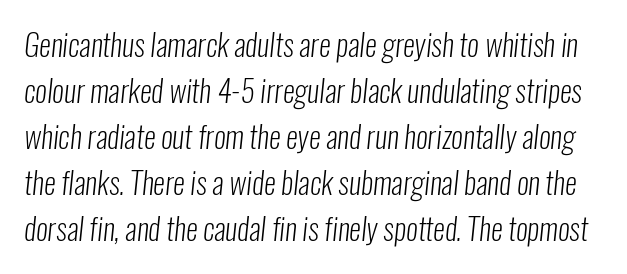
The image shows 30 px light, condensed sans-serif type; set normal line spacing (1.53x), normal letter spacing, not underlined; low stroke contrast and a medium x-height.
